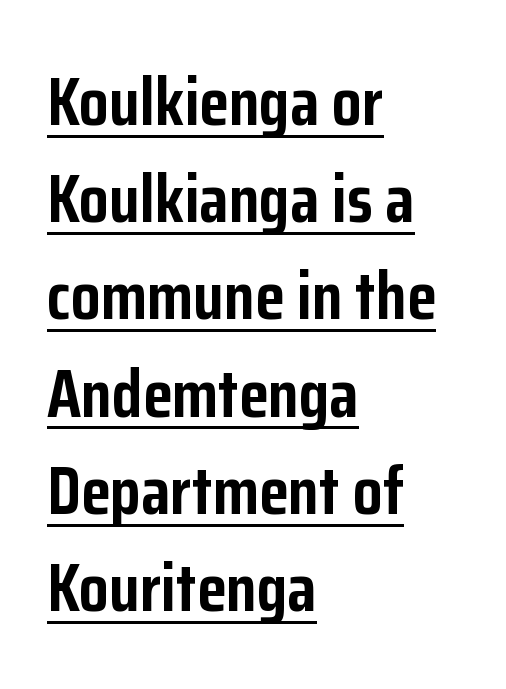
This sample has the flowing, uneven cadence of proportional lettering. Unlike italic type, these characters show no tilt at all. Tracking value appears to be zero — textbook default spacing. These lines sit exactly where default settings would place them. Is the block centered? No — it sits flush against the left margin. The letters carry no serifs — their stems end cleanly without finishing strokes.
